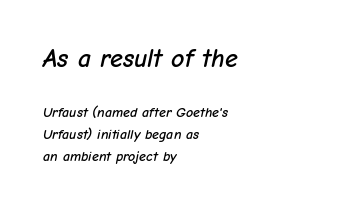
The image shows 26 px text type, italic (leaning right); set left-aligned, normal line spacing (1.56x), normal letter spacing, not underlined; the first (top) block is 1.86x larger.
